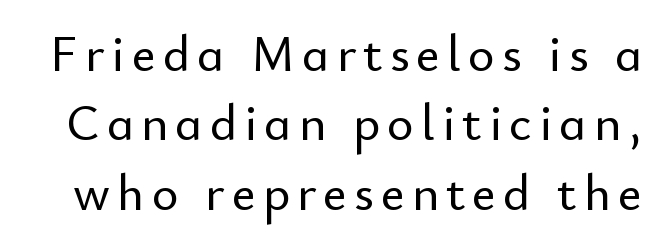
The image shows 51 px sans-serif type, upright; set normal line spacing (1.36x), not underlined; low stroke contrast and a small x-height.
